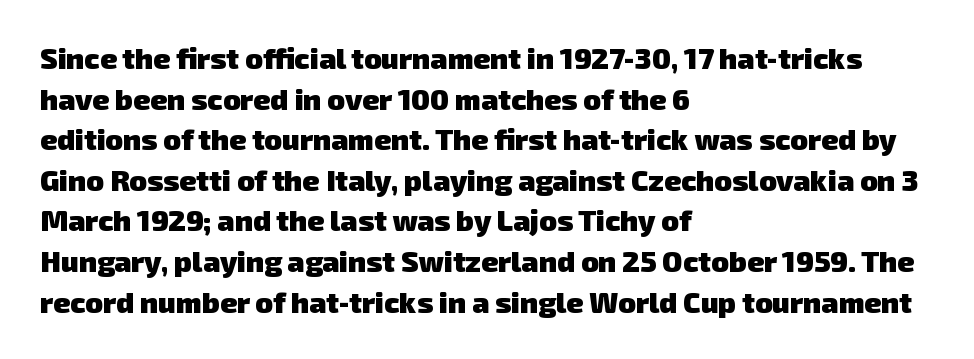
{"serif": "no", "bold": "yes", "weight": "heavy", "width": "normal", "stroke_contrast": "low", "x_height": "medium", "monospaced": "no", "underline": "no", "align": "left", "line_spacing": "normal", "line_spacing_ratio": 1.4, "letter_spacing": "normal", "letter_spacing_em": 0.0, "glyph_px": 29}
